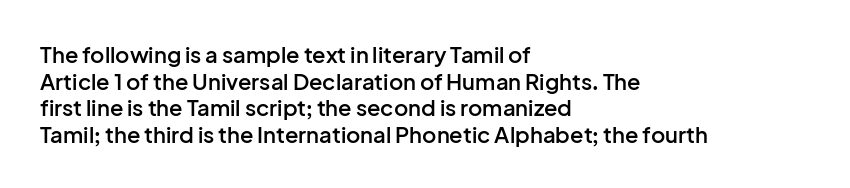
The image shows 22 px text type, upright; set left-aligned, line spacing 1.21x, normal letter spacing, not underlined.
